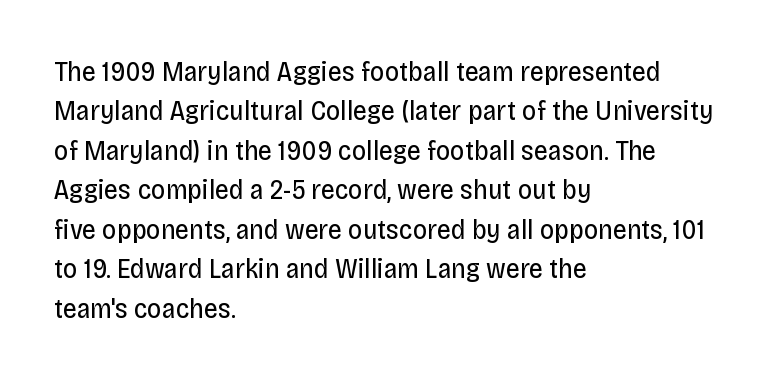
Q: Is the text bold? A: No.
Q: Is the text italic (slanted)? A: No, it is upright.
Q: Is the typeface a serif or a sans-serif typeface? A: Sans-serif.
Q: Is the text underlined? A: No.
Q: How is the paragraph aligned? A: Left-aligned.
Q: Is the spacing between letters normal or unusually wide? A: Normal.
Q: Is the spacing between lines tight, normal or loose? A: Normal.
Q: Width (condensed, normal, or wide)? A: Condensed.
Q: Stroke contrast? A: Low.
Q: x-height? A: Large.
Q: Monospaced? A: No.
